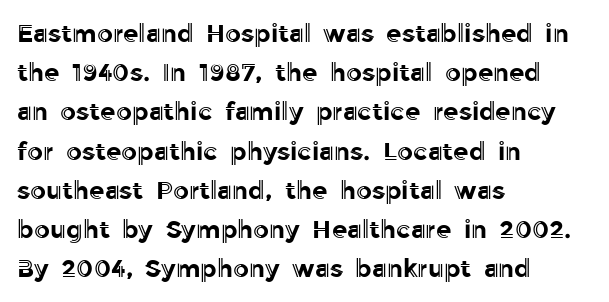
{"italic": "no", "underline": "no", "align": "left", "line_spacing": "normal", "line_spacing_ratio": 1.57, "letter_spacing": "normal", "letter_spacing_em": 0.0, "glyph_px": 25}
